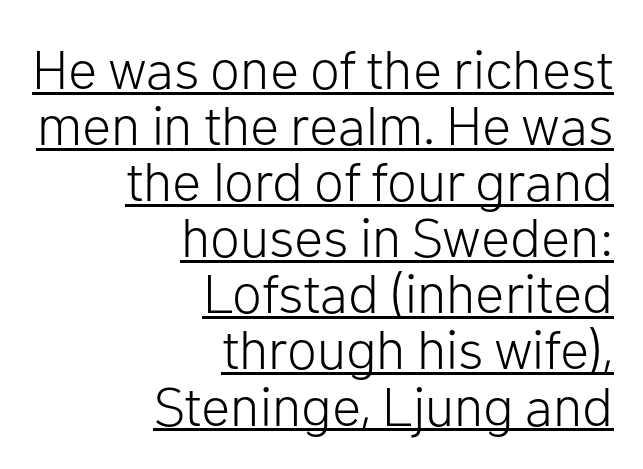
The image shows 55 px light sans-serif type, upright; set right-aligned, tight line spacing (1.02x), normal letter spacing, underlined; low stroke contrast and a medium x-height.
